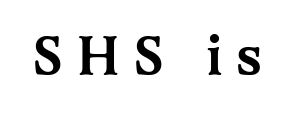
Q: Is the text bold? A: Semi-bold.
Q: Is the text italic (slanted)? A: No, it is upright.
Q: Is the typeface a serif or a sans-serif typeface? A: Serif.
Q: Is the text underlined? A: No.
Q: Is the spacing between letters normal or unusually wide? A: Unusually wide.
Q: Width (condensed, normal, or wide)? A: Normal.
Q: Stroke contrast? A: Medium.
Q: x-height? A: Medium.
Q: Monospaced? A: No.
